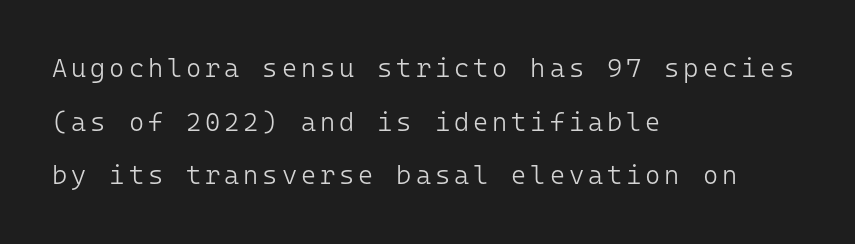
A quiet, ordinary-to-light weight characterises the typeface. The glyphs are unaccompanied by any horizontal stroke below them. What's the leading like? Stretched, with rows far apart. Short and long lines alike share a common starting point at left.
